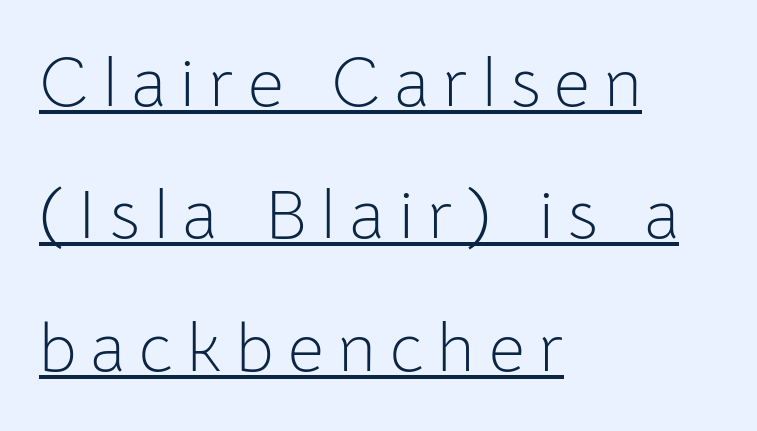
{"serif": "no", "italic": "no", "bold": "no", "weight": "light", "width": "normal", "stroke_contrast": "low", "x_height": "medium", "monospaced": "no", "underline": "yes", "align": "left", "line_spacing": "loose", "line_spacing_ratio": 1.92, "letter_spacing": "wide", "letter_spacing_em": 0.21, "glyph_px": 69}
